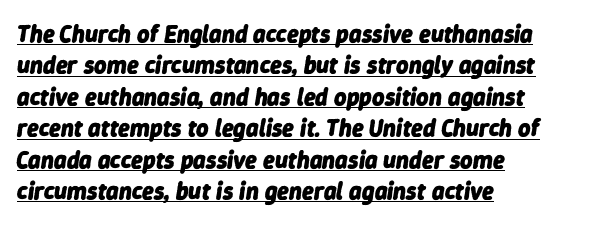
The axis of the letterforms is tilted away from vertical. The line texture is even and compact thanks to regular tracking. Is there an underline? Yes — a line sits under the letters. These lines stack with their left ends in a neat column. Vertical spacing — default. Emphasis by weight is at full strength: bold.
